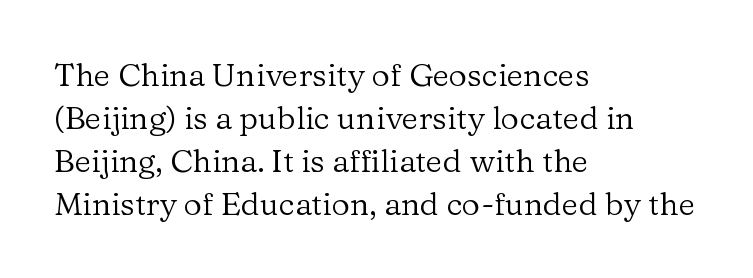
{"serif": "yes", "italic": "no", "bold": "no", "weight": "regular", "width": "normal", "stroke_contrast": "low", "x_height": "medium", "monospaced": "no", "underline": "no", "align": "left", "line_spacing": "normal", "line_spacing_ratio": 1.34, "letter_spacing": "normal", "letter_spacing_em": 0.0, "glyph_px": 32}
